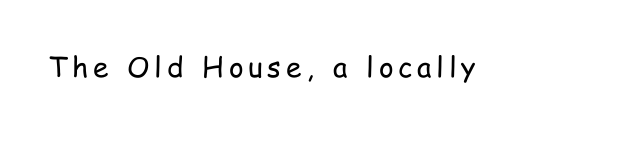
Letters have the restrained weight of plain body copy at most. Lines of text with bare space underneath. Serif or sans? Sans — the stroke terminals are bare. This sample uses an upright cut, with every glyph sitting square on the baseline. Character widths vary here, with narrow letters taking less room than wide ones.
